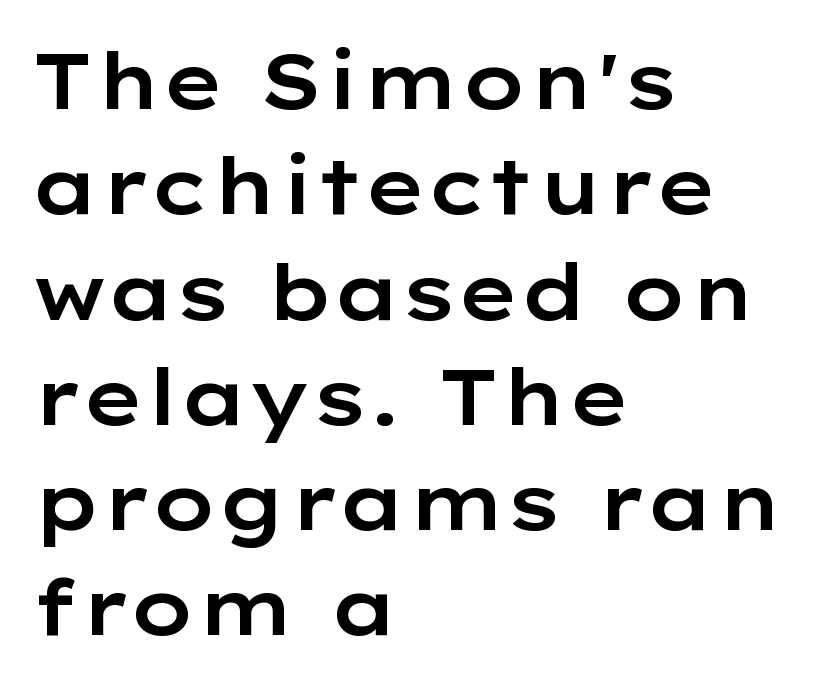
Q: Is the text italic (slanted)? A: No, it is upright.
Q: Is the typeface a serif or a sans-serif typeface? A: Sans-serif.
Q: Is the text underlined? A: No.
Q: How is the paragraph aligned? A: Left-aligned.
Q: Is the spacing between letters normal or unusually wide? A: Normal.
Q: Is the spacing between lines tight, normal or loose? A: Normal.
Q: Width (condensed, normal, or wide)? A: Wide.
Q: Stroke contrast? A: Low.
Q: x-height? A: Medium.
Q: Monospaced? A: No.
